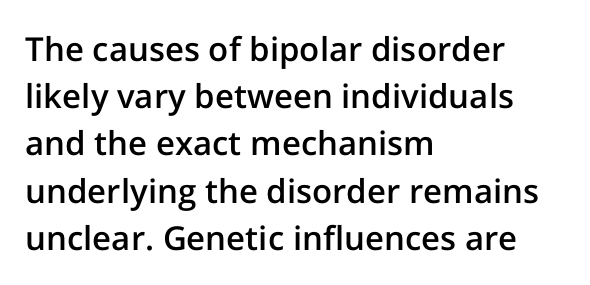
{"serif": "no", "italic": "no", "bold": "semi", "weight": "semibold", "width": "normal", "stroke_contrast": "low", "x_height": "medium", "monospaced": "no", "underline": "no", "align": "left", "line_spacing": "normal", "line_spacing_ratio": 1.43, "letter_spacing": "normal", "letter_spacing_em": 0.0, "glyph_px": 33}
